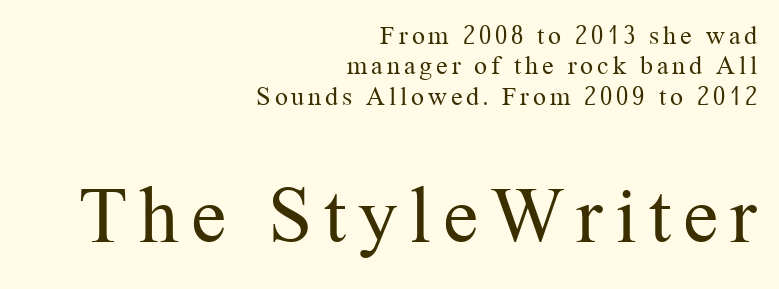
Q: Is the text bold? A: No.
Q: Is the text italic (slanted)? A: No, it is upright.
Q: Is the typeface a serif or a sans-serif typeface? A: Serif.
Q: Is the text underlined? A: No.
Q: How is the paragraph aligned? A: Right-aligned.
Q: Which block of text is set in a larger size, the first (top) or the second (bottom)? A: The second (bottom) one.
Q: Width (condensed, normal, or wide)? A: Normal.
Q: Stroke contrast? A: Medium.
Q: x-height? A: Medium.
Q: Monospaced? A: No.
